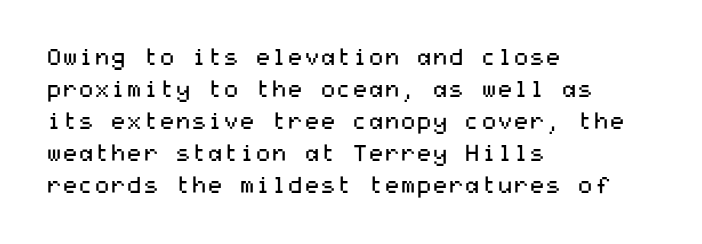
Caption: standard tracking, unaltered. Does the leading feel generous? No, just average. The lines are quadded left. Check the space under the baseline: it is left empty.
